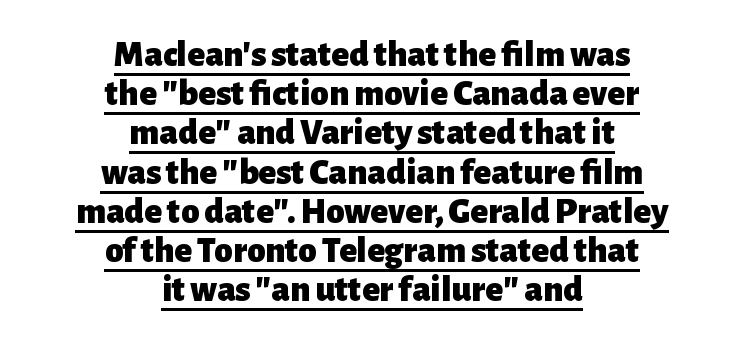
The image shows 37 px heavy sans-serif type, upright; set centered, tight line spacing (1.06x), normal letter spacing, underlined; low stroke contrast and a medium x-height.
